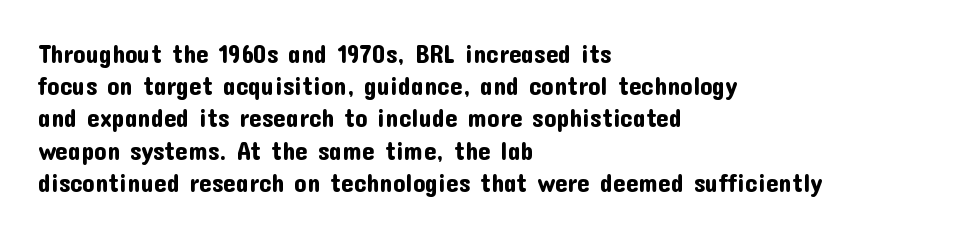
No italicization has been applied; the sample stays upright. This sample uses plain, unmodified letter spacing. Decoration check: the copy has no underline. The typesetter chose a ragged-right arrangement here. Interline gaps are of average width in this sample.
